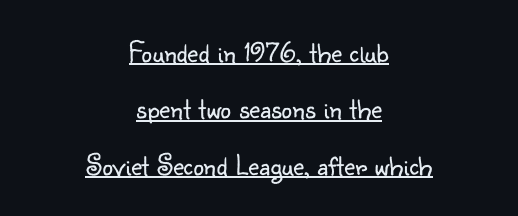
Q: Is the text bold? A: No.
Q: Is the text italic (slanted)? A: No, it is upright.
Q: Is the typeface a serif or a sans-serif typeface? A: Sans-serif.
Q: Is the text underlined? A: Yes.
Q: How is the paragraph aligned? A: Centered.
Q: Is the spacing between letters normal or unusually wide? A: Normal.
Q: Width (condensed, normal, or wide)? A: Normal.
Q: Stroke contrast? A: Low.
Q: x-height? A: Small.
Q: Monospaced? A: No.
